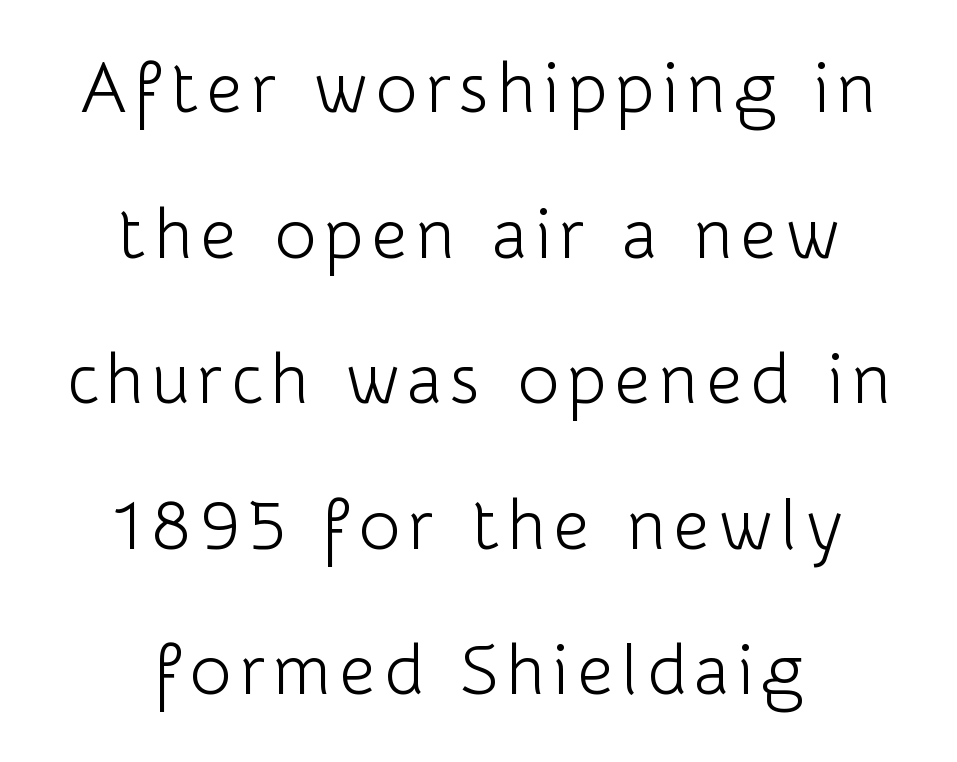
Q: Is the text bold? A: No.
Q: Is the text italic (slanted)? A: No, it is upright.
Q: Is the typeface a serif or a sans-serif typeface? A: Sans-serif.
Q: Is the text underlined? A: No.
Q: How is the paragraph aligned? A: Centered.
Q: Is the spacing between lines tight, normal or loose? A: Loose.
Q: Width (condensed, normal, or wide)? A: Normal.
Q: Stroke contrast? A: Low.
Q: x-height? A: Medium.
Q: Monospaced? A: No.
